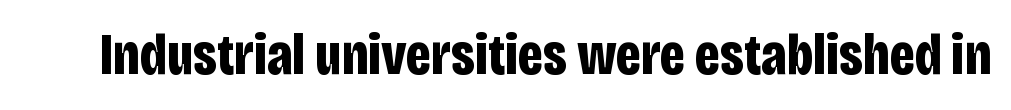
Beneath every word, the page is bare. Type style note: lacks serifs. Caption: bold face, heavy strokes. You could not count columns in this text — the font is proportionally spaced. How are the letters spaced? Ordinarily, with no added tracking.
